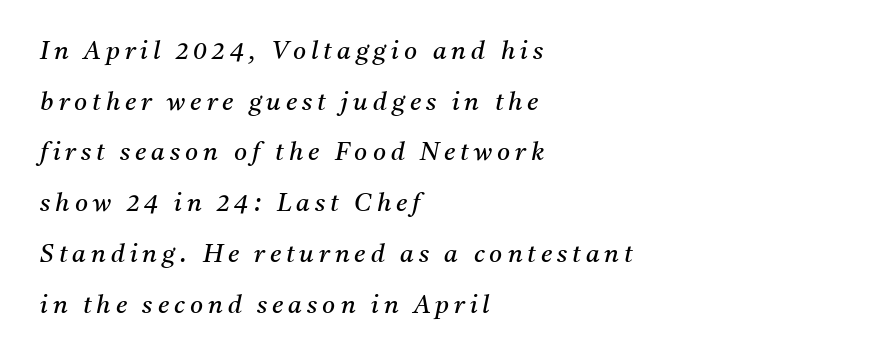
Q: Is the text bold? A: No.
Q: Is the text italic (slanted)? A: Yes, it leans right by about 11 degrees.
Q: Is the text underlined? A: No.
Q: How is the paragraph aligned? A: Left-aligned.
Q: Is the spacing between letters normal or unusually wide? A: Unusually wide.
Q: Is the spacing between lines tight, normal or loose? A: Loose.
